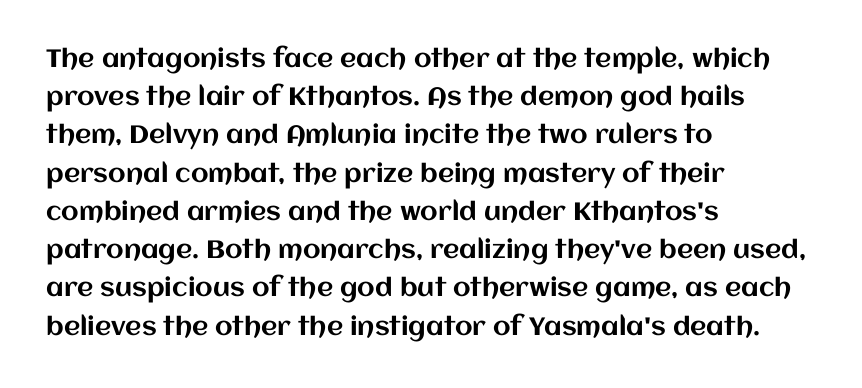
Q: Is the text italic (slanted)? A: No, it is upright.
Q: Is the text underlined? A: No.
Q: How is the paragraph aligned? A: Left-aligned.
Q: Is the spacing between letters normal or unusually wide? A: Normal.
Q: Is the spacing between lines tight, normal or loose? A: Normal.
